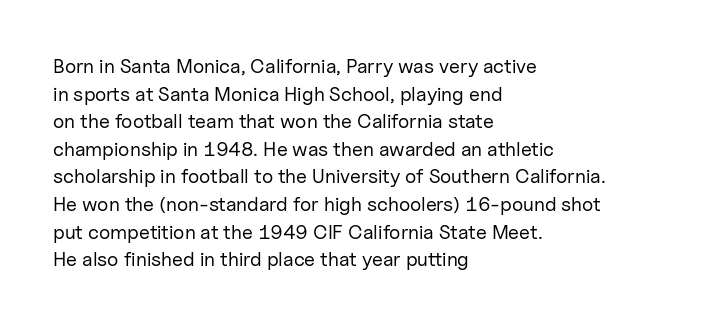
The image shows 20 px text type, upright; set left-aligned, normal line spacing (1.38x), normal letter spacing, not underlined.
